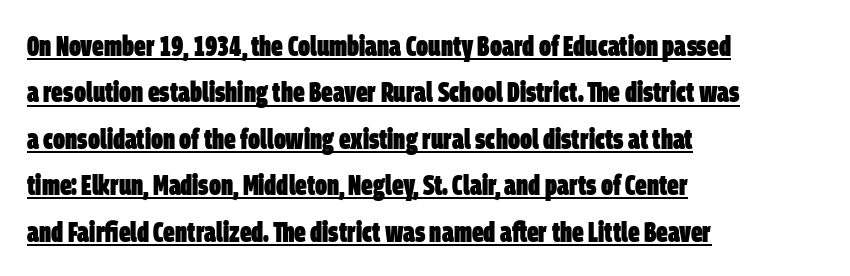
These lines carry a lot of weight — the face is fully bold. A normal amount of white space separates one row of letters from the next. The line texture is even and compact thanks to regular tracking. Nope, no serifs anywhere on these letters. Each line starts at the same left margin while the right side varies.
